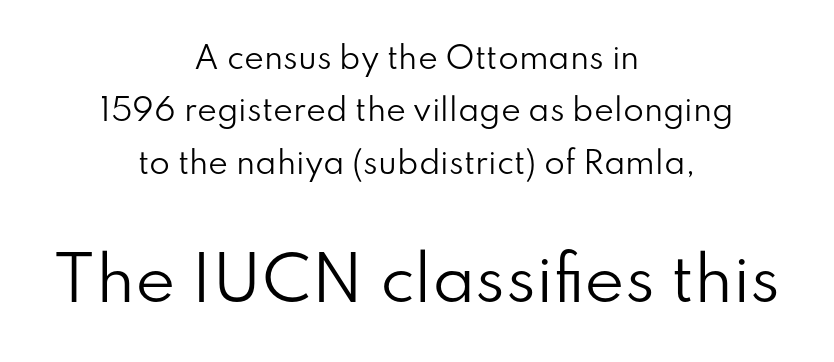
Q: Is the text bold? A: No.
Q: Is the text italic (slanted)? A: No, it is upright.
Q: Is the typeface a serif or a sans-serif typeface? A: Sans-serif.
Q: Is the text underlined? A: No.
Q: How is the paragraph aligned? A: Centered.
Q: Is the spacing between letters normal or unusually wide? A: Normal.
Q: Which block of text is set in a larger size, the first (top) or the second (bottom)? A: The second (bottom) one.
Q: Width (condensed, normal, or wide)? A: Normal.
Q: Stroke contrast? A: Low.
Q: x-height? A: Small.
Q: Monospaced? A: No.
